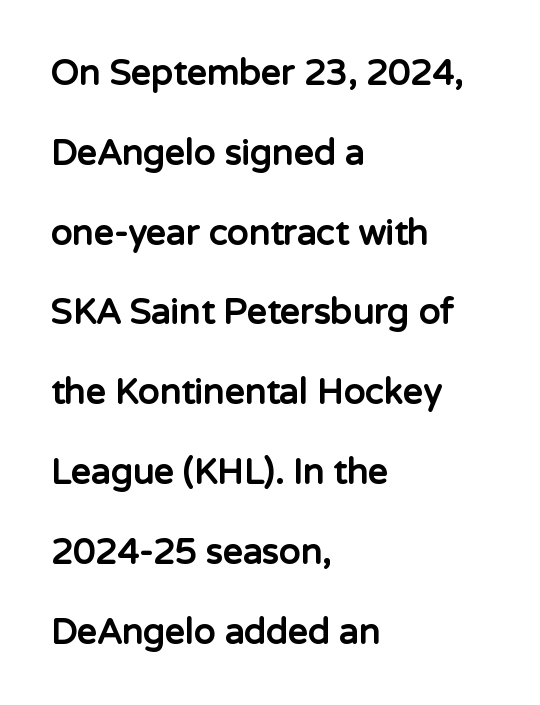
The font is running at its bold setting. The type family on display is of the sans-serif kind. Characters follow at the spacing the type designer built in. Loosely led — the rows are spread out. Underlining? Definitely not there.
